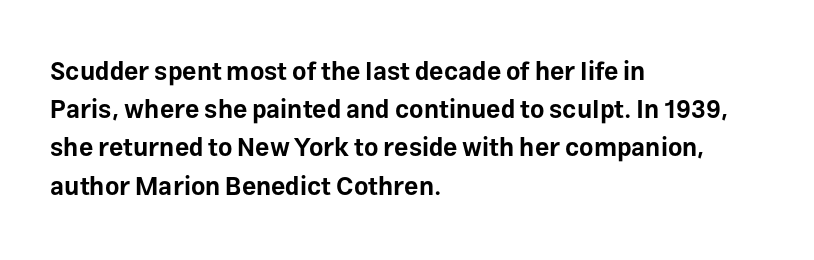
{"italic": "no", "bold": "yes", "underline": "no", "align": "left", "line_spacing": "normal", "line_spacing_ratio": 1.53, "letter_spacing": "normal", "letter_spacing_em": 0.0, "glyph_px": 25}
